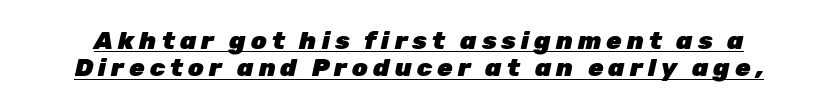
Q: Is the text bold? A: Yes.
Q: Is the text italic (slanted)? A: Yes, it leans right by about 12 degrees.
Q: Is the text underlined? A: Yes.
Q: Is the spacing between letters normal or unusually wide? A: Unusually wide.
Q: Is the spacing between lines tight, normal or loose? A: Tight.
